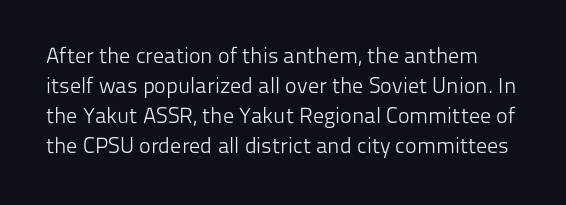
The image shows 22 px text type, upright; set normal line spacing (1.36x), normal letter spacing, not underlined.
